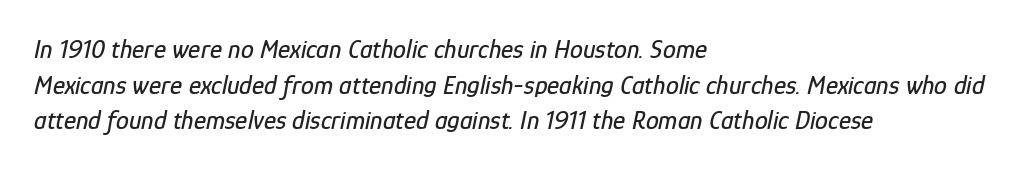
Q: Is the text italic (slanted)? A: Yes, it leans right by about 12 degrees.
Q: Is the text underlined? A: No.
Q: How is the paragraph aligned? A: Left-aligned.
Q: Is the spacing between letters normal or unusually wide? A: Normal.
Q: Is the spacing between lines tight, normal or loose? A: Normal.
